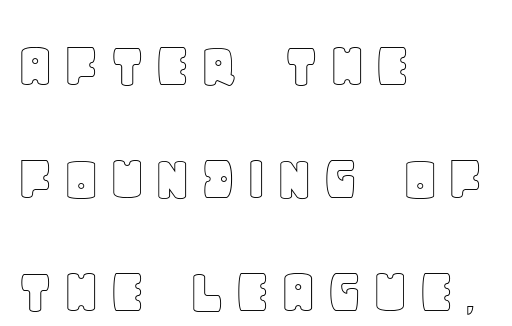
The rendering uses natural spacing where letterforms have individual widths. Style check: upright. This rendering uses left alignment, leaving the right contour irregular. Rows of type keep a routine distance in the vertical direction. Decoration check: the copy has no underline.
